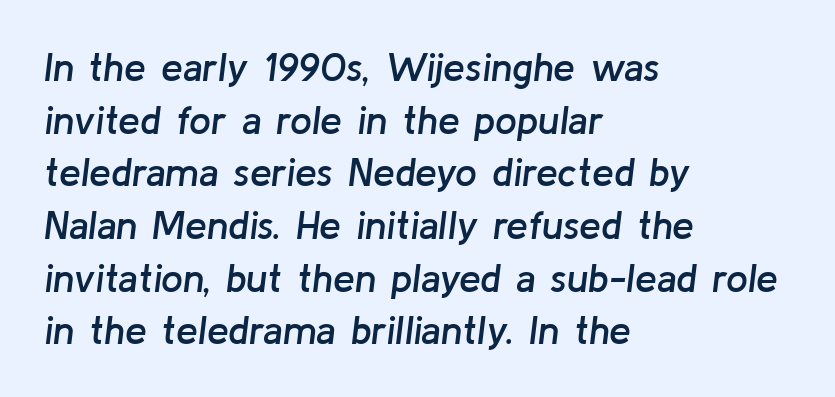
Q: Is the text bold? A: Semi-bold.
Q: Is the text italic (slanted)? A: Yes, it leans right by about 8 degrees.
Q: Is the text underlined? A: No.
Q: How is the paragraph aligned? A: Left-aligned.
Q: Is the spacing between letters normal or unusually wide? A: Normal.
Q: Is the spacing between lines tight, normal or loose? A: Normal.
Q: Width (condensed, normal, or wide)? A: Normal.
Q: Stroke contrast? A: Low.
Q: x-height? A: Medium.
Q: Monospaced? A: No.
